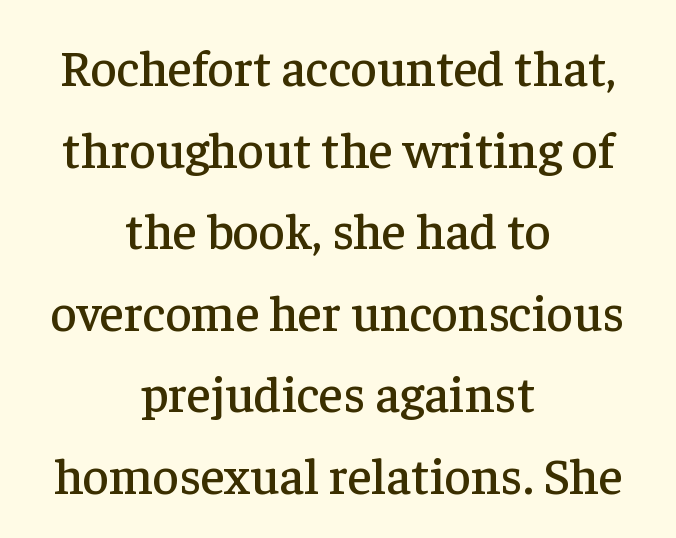
The image shows 51 px serif type, upright; set centered, normal line spacing (1.6x), normal letter spacing, not underlined; low stroke contrast and a medium x-height.
